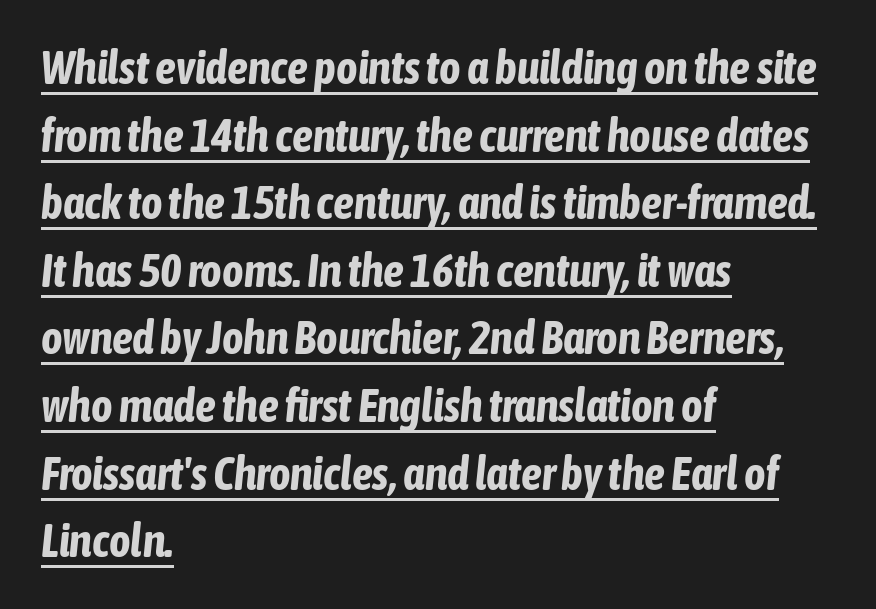
This sample is left-justified, so line endings fall wherever the words run out. Honestly, the underline is the first thing you notice here. A typesetter would call this proportional, since set widths differ per character. Whoever set this chose a conventional vertical rhythm. Heavy, bold letterforms.
